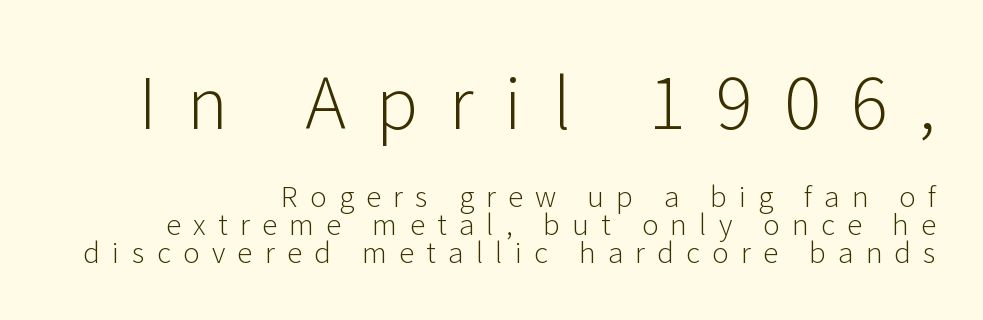
{"serif": "no", "italic": "no", "bold": "no", "weight": "light", "width": "normal", "stroke_contrast": "low", "x_height": "medium", "monospaced": "no", "underline": "no", "align": "right", "line_spacing": "tight", "line_spacing_ratio": 1.01, "letter_spacing": "wide", "letter_spacing_em": 0.44, "larger_block": "first", "size_ratio": 2.5, "glyph_px": 70}
